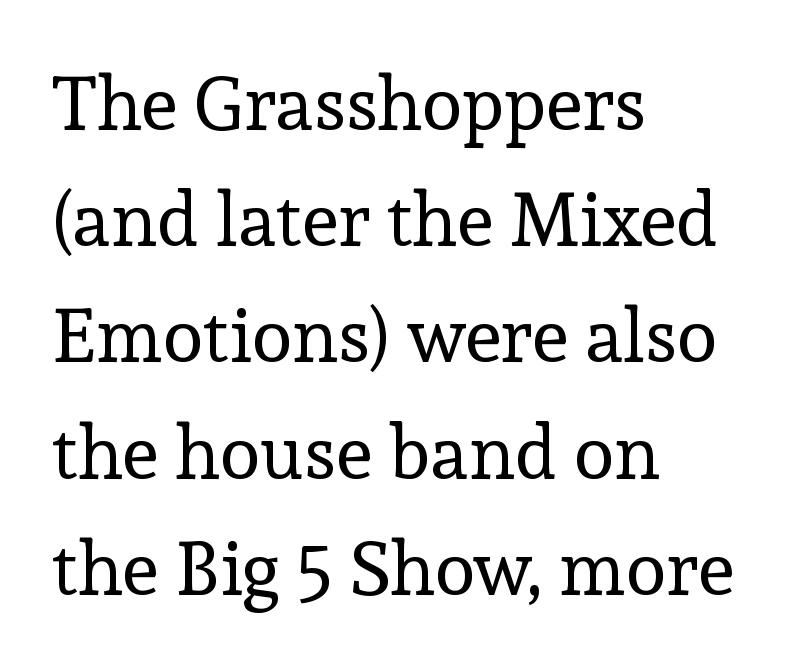
The characters display serif detailing at their extremities. Caption: multi-line text, flush left, ragged right. Nobody drew a line under any word here. The line-height multiplier appears to be the usual default. Stroke thickness stays within the range of a standard reading face or lighter.
